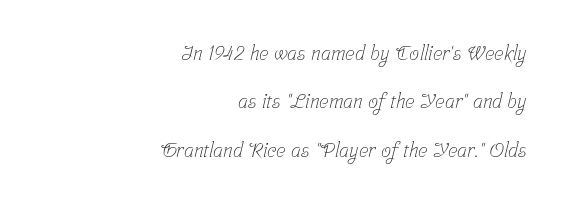
Short note: letters normally spaced. A great deal of white space separates one row of letters from the next. These lines are set flush right with a ragged left edge. Stroke thickness stays within the range of a standard reading face or lighter. Check under the words: just untouched page.
